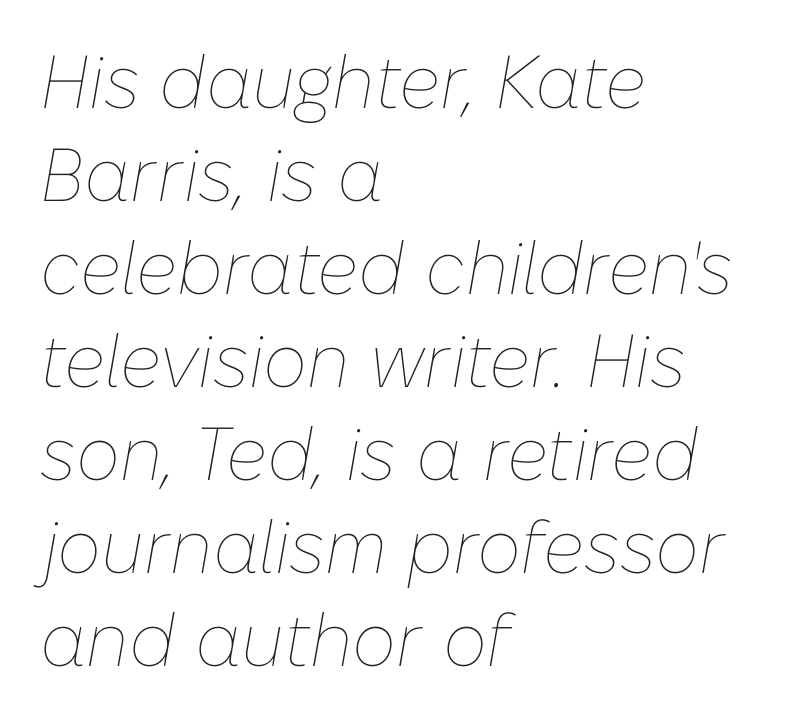
Q: Is the text bold? A: No.
Q: Is the text italic (slanted)? A: Yes, it leans right by about 10 degrees.
Q: Is the text underlined? A: No.
Q: How is the paragraph aligned? A: Left-aligned.
Q: Is the spacing between letters normal or unusually wide? A: Normal.
Q: Width (condensed, normal, or wide)? A: Normal.
Q: Stroke contrast? A: Low.
Q: x-height? A: Medium.
Q: Monospaced? A: No.
